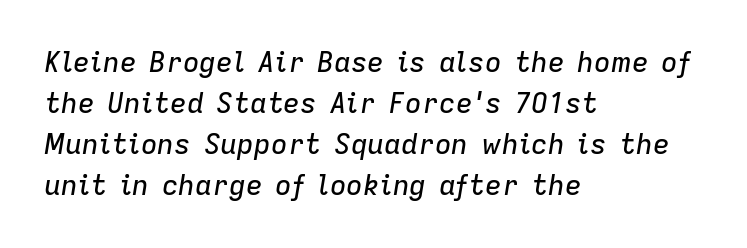
Q: Is the text italic (slanted)? A: Yes, it leans right by about 9 degrees.
Q: Is the text underlined? A: No.
Q: How is the paragraph aligned? A: Left-aligned.
Q: Is the spacing between letters normal or unusually wide? A: Normal.
Q: Is the spacing between lines tight, normal or loose? A: Normal.
Q: Width (condensed, normal, or wide)? A: Normal.
Q: Stroke contrast? A: Low.
Q: x-height? A: Medium.
Q: Monospaced? A: No.
